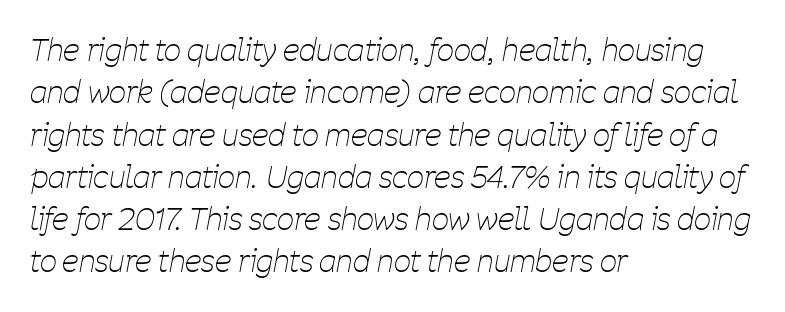
Q: Is the text bold? A: No.
Q: Is the text italic (slanted)? A: Yes, it leans right by about 11 degrees.
Q: Is the text underlined? A: No.
Q: How is the paragraph aligned? A: Left-aligned.
Q: Is the spacing between letters normal or unusually wide? A: Normal.
Q: Is the spacing between lines tight, normal or loose? A: Normal.
Q: Width (condensed, normal, or wide)? A: Condensed.
Q: Stroke contrast? A: Low.
Q: x-height? A: Medium.
Q: Monospaced? A: No.
